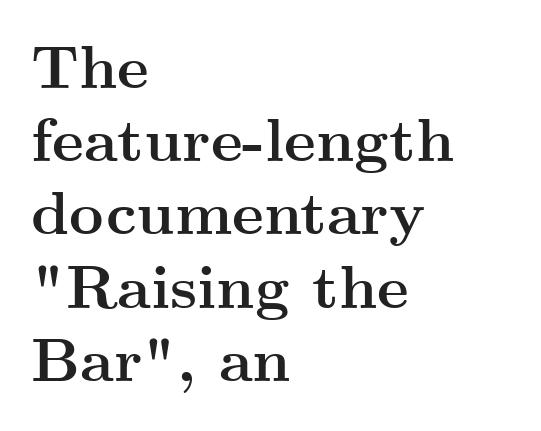
Q: Is the text bold? A: Yes.
Q: Is the text italic (slanted)? A: No, it is upright.
Q: Is the typeface a serif or a sans-serif typeface? A: Serif.
Q: Is the text underlined? A: No.
Q: How is the paragraph aligned? A: Left-aligned.
Q: Is the spacing between letters normal or unusually wide? A: Normal.
Q: Width (condensed, normal, or wide)? A: Wide.
Q: Stroke contrast? A: Medium.
Q: x-height? A: Small.
Q: Monospaced? A: No.
